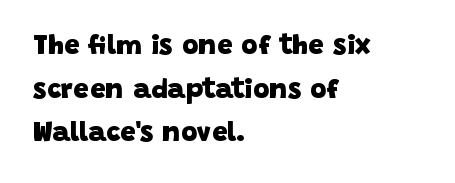
The image shows 28 px heavy sans-serif type; set left-aligned, normal line spacing (1.56x), normal letter spacing, not underlined; low stroke contrast and a large x-height.
